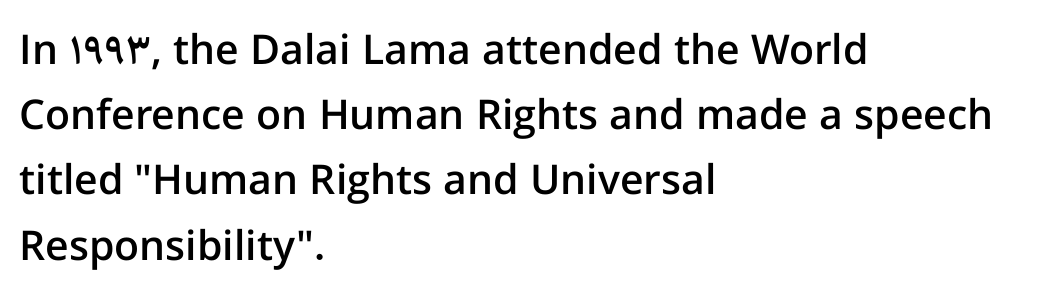
Q: Is the text bold? A: Semi-bold.
Q: Is the text italic (slanted)? A: No, it is upright.
Q: Is the typeface a serif or a sans-serif typeface? A: Sans-serif.
Q: Is the text underlined? A: No.
Q: How is the paragraph aligned? A: Left-aligned.
Q: Is the spacing between letters normal or unusually wide? A: Normal.
Q: Is the spacing between lines tight, normal or loose? A: Normal.
Q: Width (condensed, normal, or wide)? A: Normal.
Q: Stroke contrast? A: Low.
Q: x-height? A: Medium.
Q: Monospaced? A: No.
